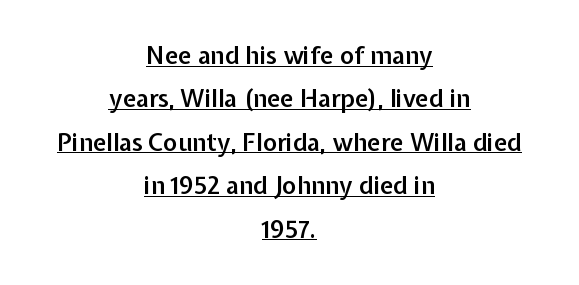
The string is rendered with underlining switched on. Line starts and ends both wander, symmetrically. Nothing unusual about the tracking: characters are spaced as the font intends. Upright lettering throughout.
